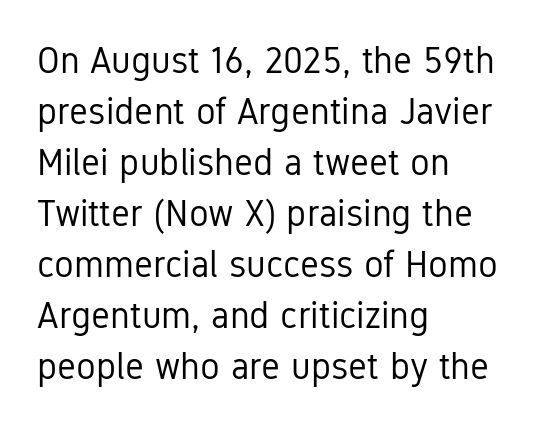
Weight: regular or lighter. It's the straight-up-and-down kind of type. The baseline area is clear. Letter spacing: default. Whoever set this chose a conventional vertical rhythm.
